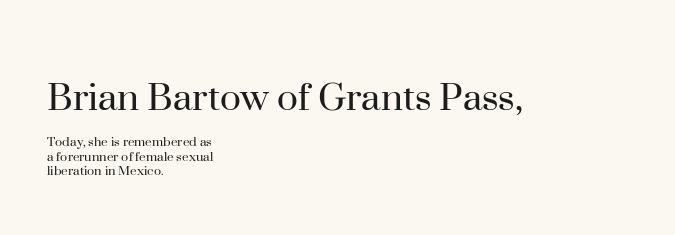
The image shows 44 px regular-weight serif type, upright; set left-aligned, tight line spacing (0.96x), normal letter spacing, not underlined; the first (top) block is 2.93x larger; high stroke contrast and a small x-height.
